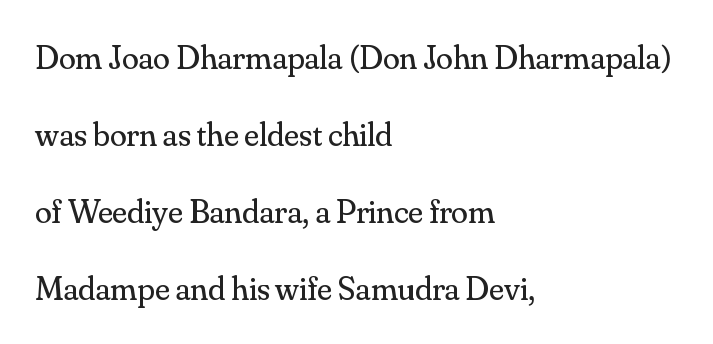
The space beneath each line is pristine and unruled. The axis of the letterforms is exactly vertical. Nothing unusual about the tracking: characters are spaced as the font intends. What kind of face is this? One with serifs.
